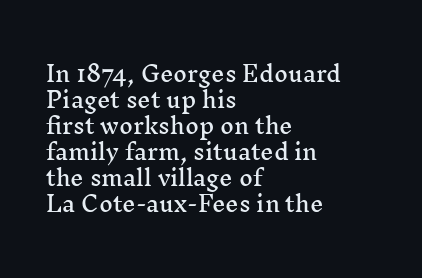
The image shows 21 px text type, upright; set left-aligned, line spacing 1.24x, normal letter spacing, not underlined.
